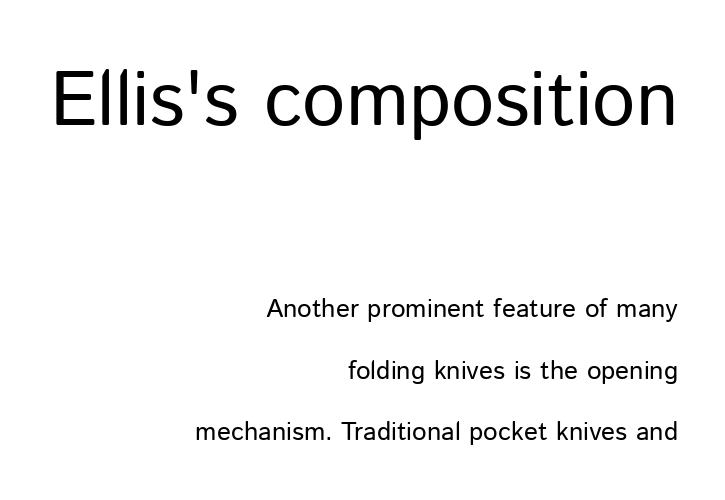
The image shows 77 px regular-weight sans-serif type, upright; set right-aligned, loose line spacing (2.36x), normal letter spacing, not underlined; the first (top) block is 2.96x larger; low stroke contrast and a medium x-height.
